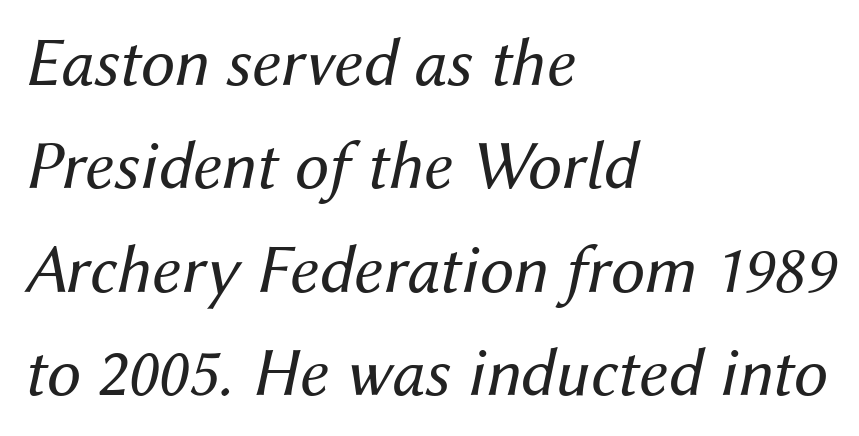
Spacing between characters is what you'd get straight out of the box. A normal amount of white space separates one row of letters from the next. Heaviness? Minimal to ordinary, like unemphasized prose. It's the slanting kind of type. Clear beneath every line of the passage.
